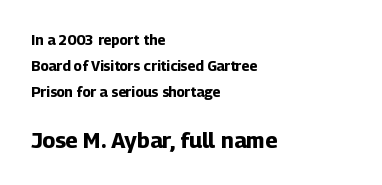
Ascenders rise straight up at ninety degrees. The block sitting lower on the canvas is the one with enlarged characters. A student would call this left alignment; a typographer would say flush left, rag right. Students, this is bold: see how much ink each stroke carries.
